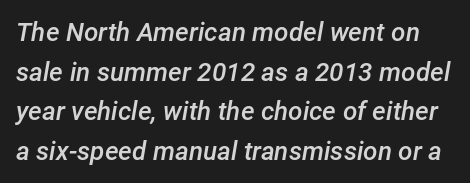
The image shows 26 px text type, italic (leaning right); set normal line spacing (1.52x), normal letter spacing, not underlined.
